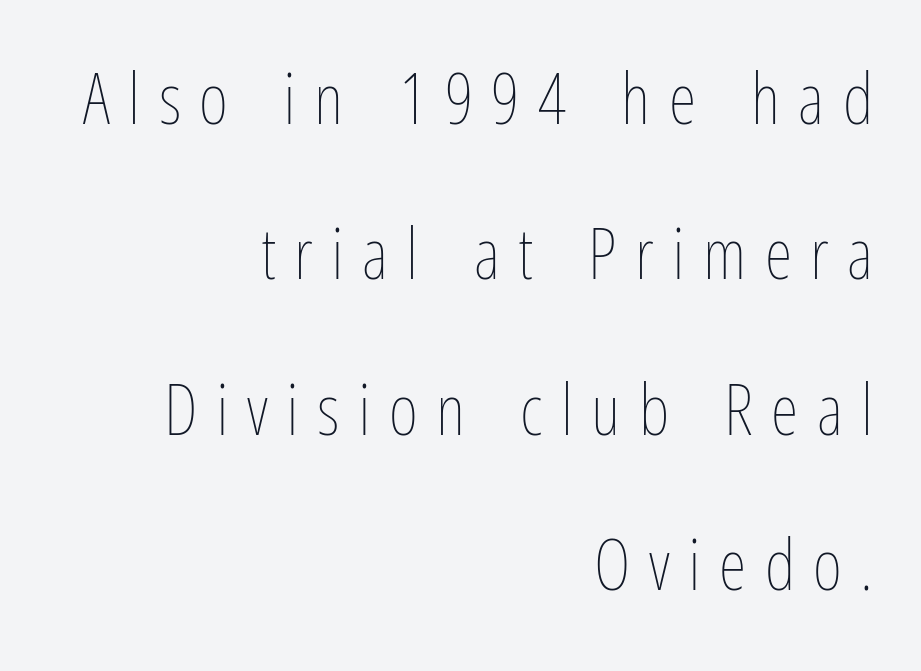
Q: Is the text bold? A: No.
Q: Is the text italic (slanted)? A: No, it is upright.
Q: Is the text underlined? A: No.
Q: How is the paragraph aligned? A: Right-aligned.
Q: Is the spacing between letters normal or unusually wide? A: Unusually wide.
Q: Is the spacing between lines tight, normal or loose? A: Loose.
Q: Width (condensed, normal, or wide)? A: Condensed.
Q: Stroke contrast? A: Low.
Q: x-height? A: Medium.
Q: Monospaced? A: No.
